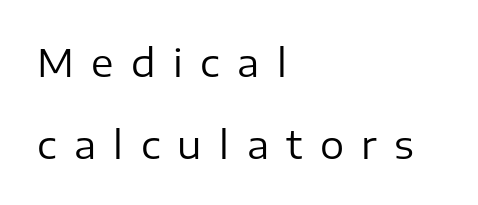
Visually the block forms a straight wall on the left and a jagged coastline on the right. Note the varied advance widths — an 'i' is clearly narrower than an 'm'. A typesetter would call this leading open, well beyond the default. Decoration check: the copy has no underline. The specimen reads as upright at a glance.
